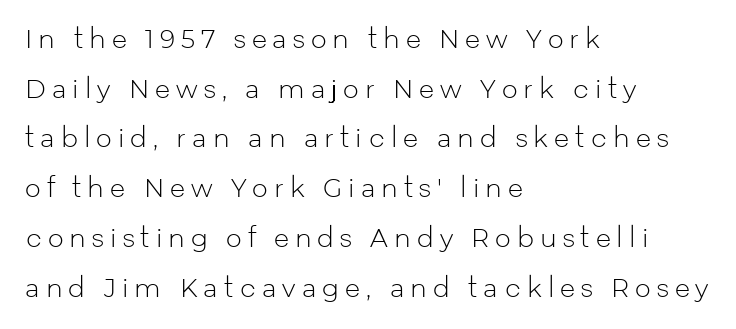
The characters are drawn with everyday or finer stroke widths. This rendering features lettering with no underline. Characters remain perfectly vertical along every line. These lines are set flush left with a ragged right edge.
